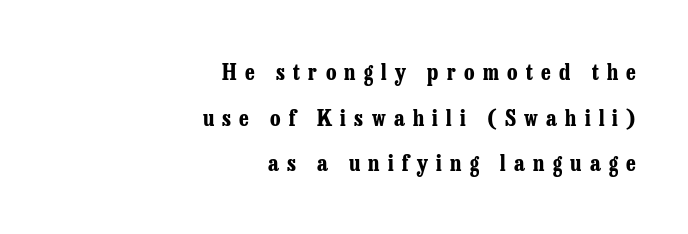
{"italic": "no", "bold": "yes", "underline": "no", "align": "right", "line_spacing": "loose", "line_spacing_ratio": 2.07, "letter_spacing": "wide", "letter_spacing_em": 0.38, "glyph_px": 22}
